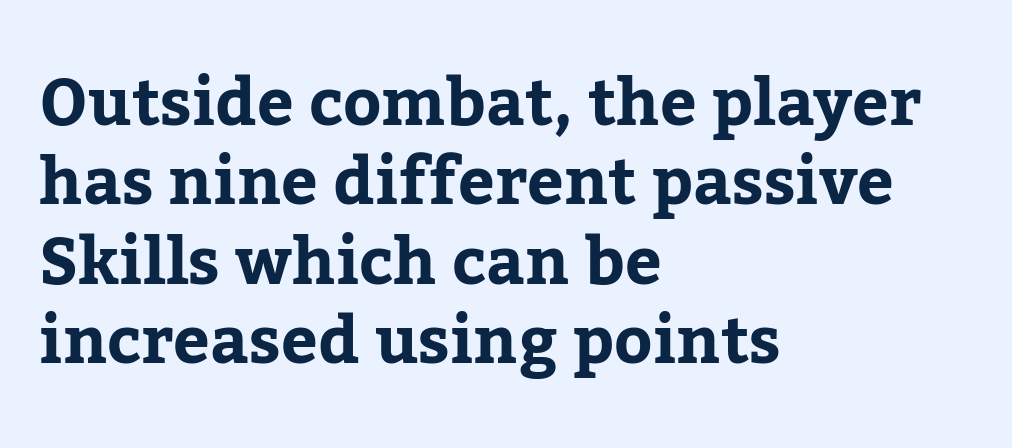
{"serif": "yes", "italic": "no", "width": "normal", "stroke_contrast": "low", "x_height": "medium", "monospaced": "no", "underline": "no", "align": "left", "line_spacing_ratio": 1.22, "letter_spacing": "normal", "letter_spacing_em": 0.0, "glyph_px": 65}
